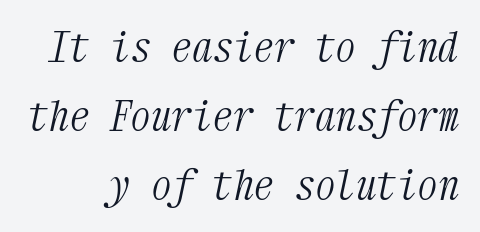
Q: Is the text bold? A: No.
Q: Is the text italic (slanted)? A: Yes, it leans right by about 12 degrees.
Q: Is the typeface a serif or a sans-serif typeface? A: Serif.
Q: Is the text underlined? A: No.
Q: Is the spacing between letters normal or unusually wide? A: Normal.
Q: Is the spacing between lines tight, normal or loose? A: Normal.
Q: Width (condensed, normal, or wide)? A: Condensed.
Q: Stroke contrast? A: Medium.
Q: x-height? A: Medium.
Q: Monospaced? A: Yes.
